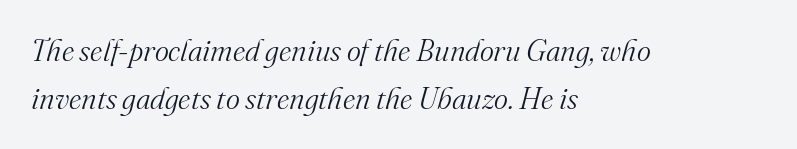
{"serif": "yes", "italic": "yes", "lean": "right", "slant_degrees": 16, "bold": "no", "weight": "light", "width": "normal", "stroke_contrast": "medium", "x_height": "small", "monospaced": "no", "underline": "no", "align": "left", "line_spacing": "normal", "line_spacing_ratio": 1.61, "letter_spacing": "normal", "letter_spacing_em": 0.0, "glyph_px": 30}
